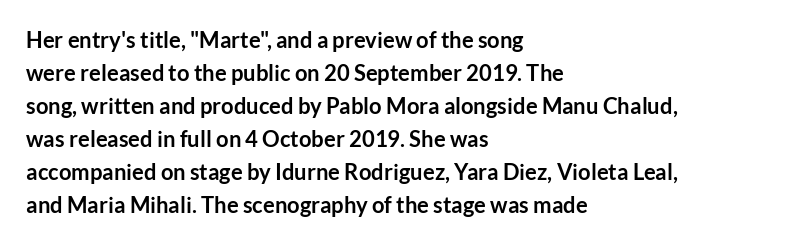
The image shows 22 px bold type, upright; set left-aligned, normal line spacing (1.5x), normal letter spacing, not underlined.
